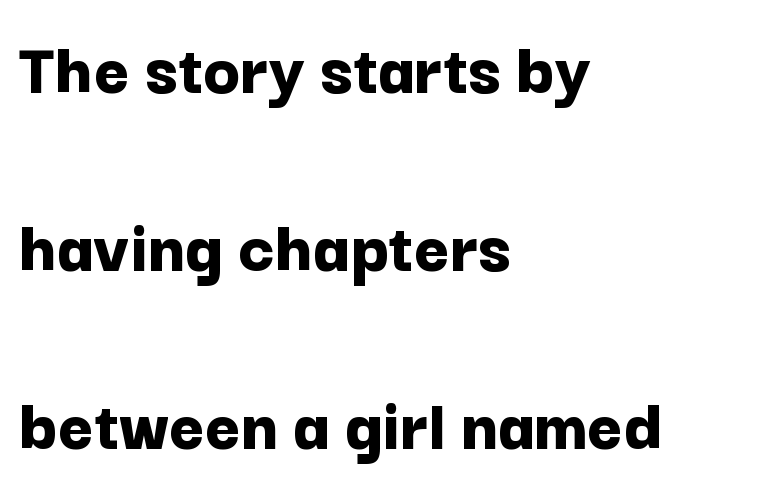
Q: Is the text bold? A: Yes.
Q: Is the text italic (slanted)? A: No, it is upright.
Q: Is the typeface a serif or a sans-serif typeface? A: Sans-serif.
Q: Is the text underlined? A: No.
Q: How is the paragraph aligned? A: Left-aligned.
Q: Is the spacing between letters normal or unusually wide? A: Normal.
Q: Is the spacing between lines tight, normal or loose? A: Loose.
Q: Width (condensed, normal, or wide)? A: Normal.
Q: Stroke contrast? A: Low.
Q: x-height? A: Medium.
Q: Monospaced? A: No.
